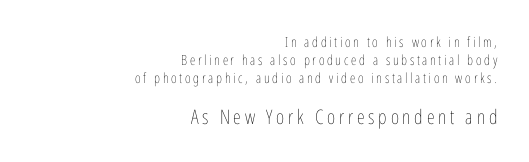
Q: Is the text bold? A: No.
Q: Is the text italic (slanted)? A: No, it is upright.
Q: Is the text underlined? A: No.
Q: How is the paragraph aligned? A: Right-aligned.
Q: Is the spacing between lines tight, normal or loose? A: Normal.
Q: Which block of text is set in a larger size, the first (top) or the second (bottom)? A: The second (bottom) one.
